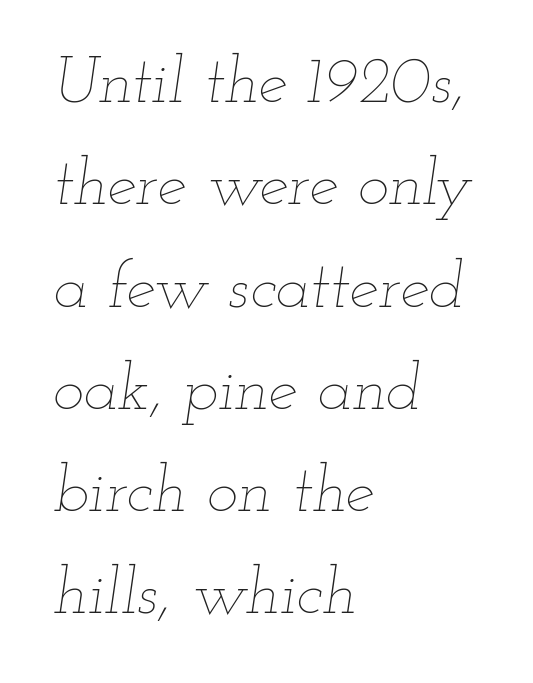
Q: Is the text bold? A: No.
Q: Is the text italic (slanted)? A: Yes, it leans right by about 12 degrees.
Q: Is the text underlined? A: No.
Q: How is the paragraph aligned? A: Left-aligned.
Q: Is the spacing between letters normal or unusually wide? A: Normal.
Q: Is the spacing between lines tight, normal or loose? A: Normal.
Q: Width (condensed, normal, or wide)? A: Wide.
Q: Stroke contrast? A: Low.
Q: x-height? A: Small.
Q: Monospaced? A: No.
